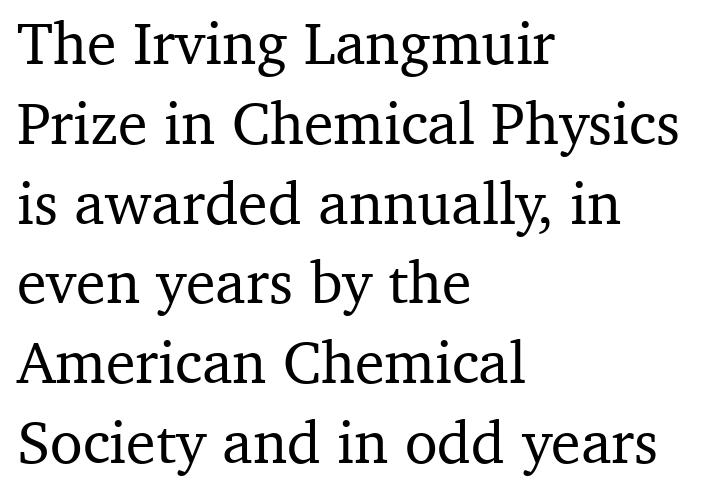
The image shows 60 px serif type, upright; set left-aligned, normal line spacing (1.33x), normal letter spacing, not underlined; medium stroke contrast and a medium x-height.
